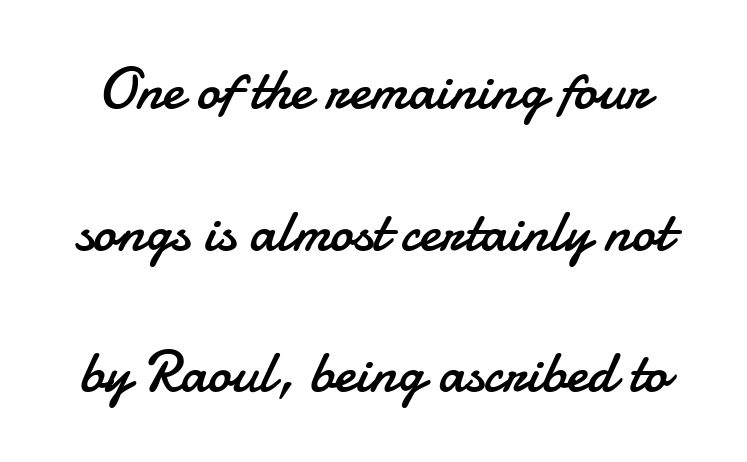
Q: Is the text bold? A: No.
Q: Is the text italic (slanted)? A: Yes.
Q: Is the typeface a serif or a sans-serif typeface? A: Sans-serif.
Q: Is the text underlined? A: No.
Q: Is the spacing between letters normal or unusually wide? A: Normal.
Q: Is the spacing between lines tight, normal or loose? A: Loose.
Q: Width (condensed, normal, or wide)? A: Normal.
Q: Stroke contrast? A: Low.
Q: x-height? A: Small.
Q: Monospaced? A: No.
